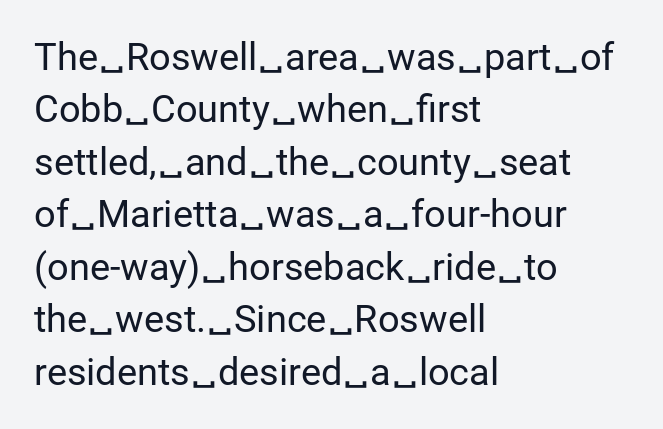
The image shows 38 px regular-weight sans-serif type, upright; set left-aligned, normal line spacing (1.38x), normal letter spacing, not underlined; low stroke contrast and a medium x-height.
